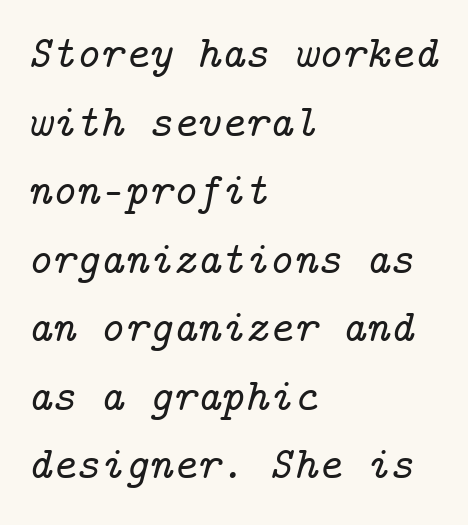
Caption: standard tracking, unaltered. This sample uses a serif face. The space beneath each line is pristine and unruled. Visually the block forms a straight wall on the left and a jagged coastline on the right. You can tell it's italic because the verticals aren't actually vertical.
